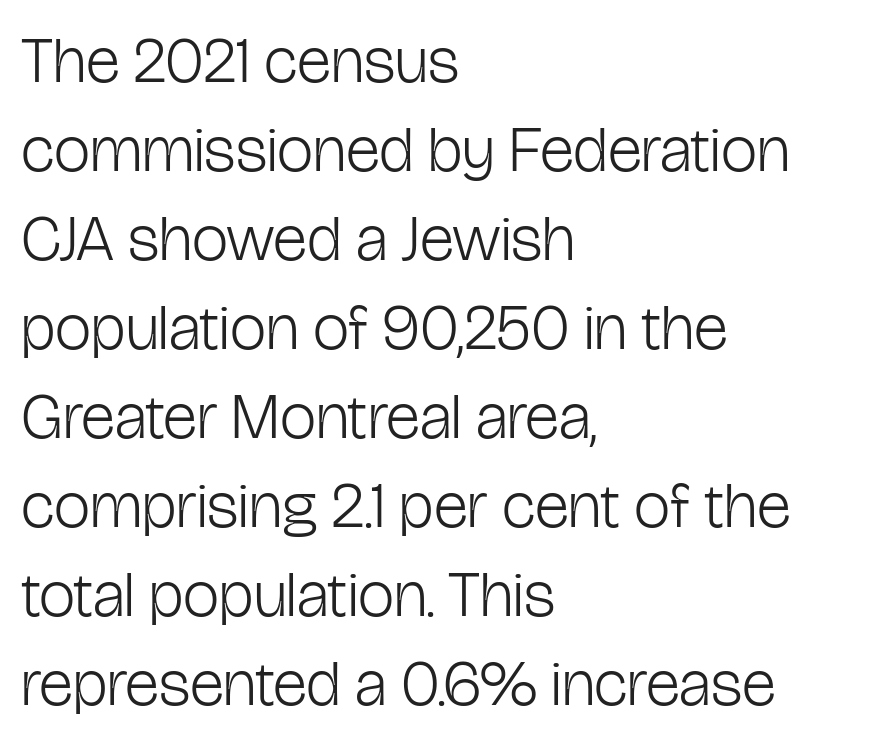
The image shows 65 px light, condensed sans-serif type, upright; set left-aligned, normal line spacing (1.37x), normal letter spacing, not underlined; low stroke contrast and a medium x-height.
